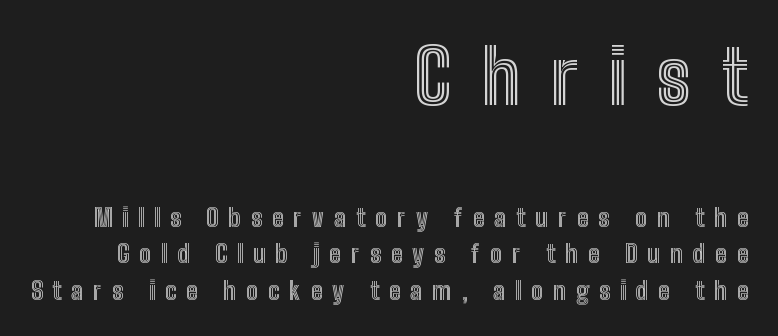
The image shows 76 px condensed type, upright; set right-aligned, normal line spacing (1.46x), unusually wide letter spacing (+0.4 em), not underlined; the first (top) block is 3.04x larger; a medium x-height.
